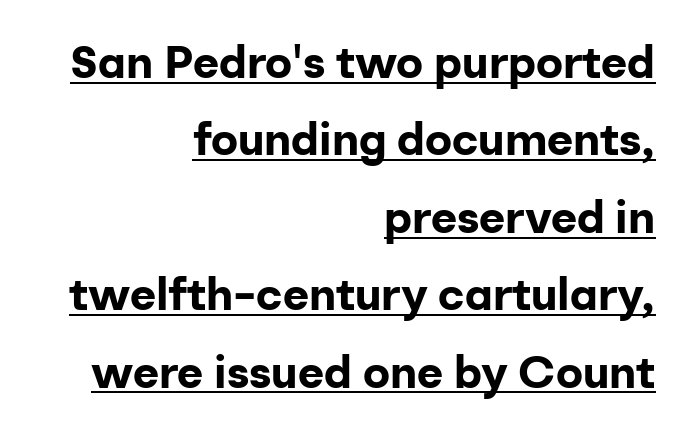
Q: Is the text bold? A: Yes.
Q: Is the text italic (slanted)? A: No, it is upright.
Q: Is the typeface a serif or a sans-serif typeface? A: Sans-serif.
Q: Is the text underlined? A: Yes.
Q: How is the paragraph aligned? A: Right-aligned.
Q: Is the spacing between letters normal or unusually wide? A: Normal.
Q: Width (condensed, normal, or wide)? A: Normal.
Q: Stroke contrast? A: Low.
Q: x-height? A: Medium.
Q: Monospaced? A: No.
